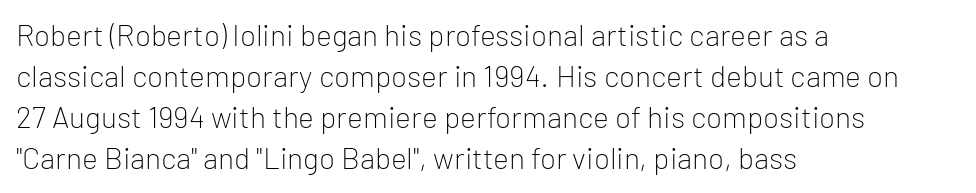
The rag falls on the right side of this text block. Words appear dense and cohesive because spacing is normal. The letters advance in unequal steps, a hallmark of proportional type. On a weight scale, this lands at 450 or below.
